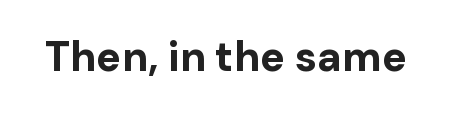
Clear beneath every line of the passage. What kind of face is this? One without serifs — a sans. Is the type bold? Yes — the strokes are clearly thick and heavy. Think of a printed novel: that variable character pitch is what you see here. The specimen reads as upright at a glance.
